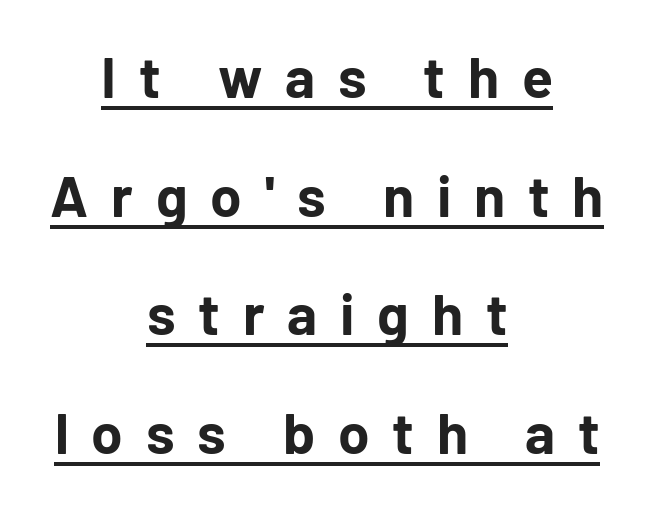
The lettering holds an erect, upright posture throughout. The vertical gap from one line to the next is large. Think of a printed novel: that variable character pitch is what you see here. Like a heading marked for emphasis, these lines bear an underscore.
